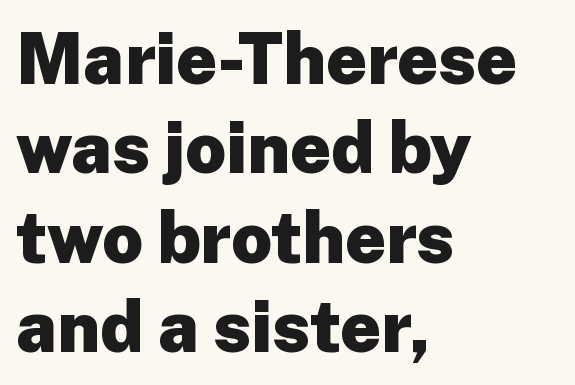
{"serif": "no", "italic": "no", "bold": "yes", "weight": "heavy", "width": "normal", "stroke_contrast": "low", "x_height": "medium", "monospaced": "no", "underline": "no", "align": "left", "line_spacing": "normal", "line_spacing_ratio": 1.26, "letter_spacing": "normal", "letter_spacing_em": 0.0, "glyph_px": 71}
